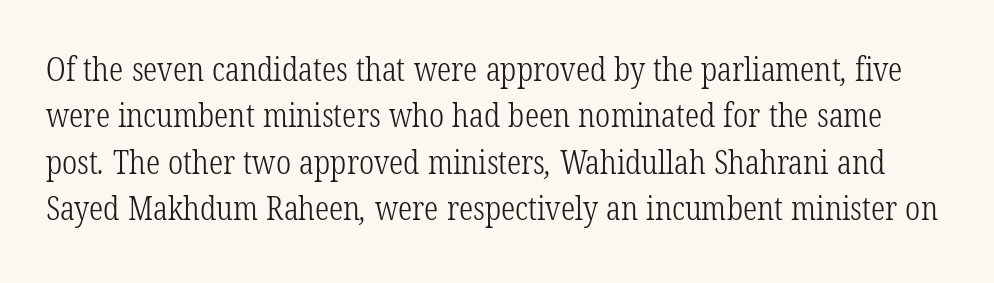
The image shows 32 px light, condensed serif type; set normal line spacing (1.45x), normal letter spacing, not underlined; low stroke contrast and a medium x-height.
